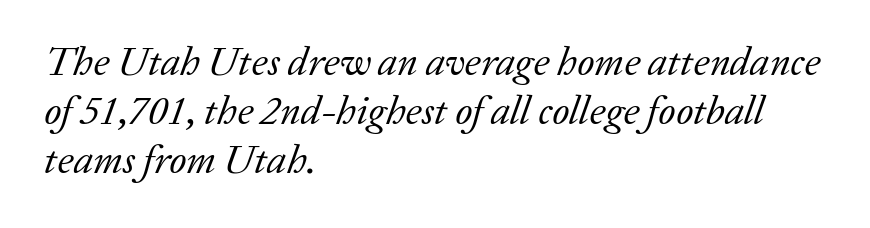
{"serif": "yes", "italic": "yes", "lean": "right", "slant_degrees": 20, "bold": "no", "weight": "regular", "width": "normal", "stroke_contrast": "low", "x_height": "medium", "monospaced": "no", "underline": "no", "align": "left", "line_spacing_ratio": 1.23, "letter_spacing": "normal", "letter_spacing_em": 0.0, "glyph_px": 40}
